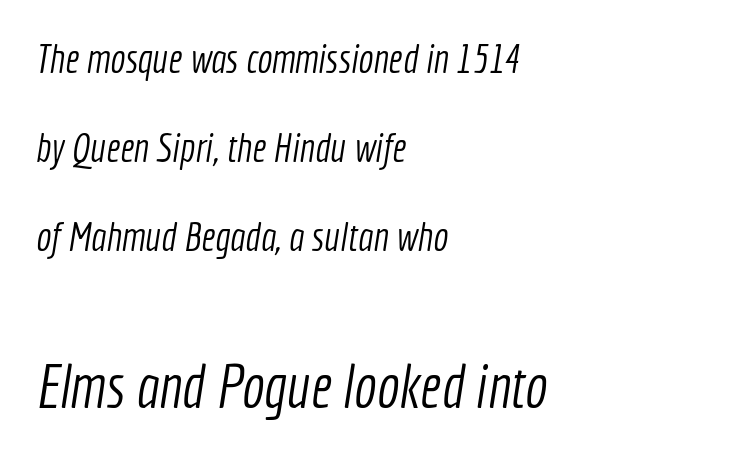
Q: Is the text bold? A: No.
Q: Is the typeface a serif or a sans-serif typeface? A: Sans-serif.
Q: Is the text underlined? A: No.
Q: How is the paragraph aligned? A: Left-aligned.
Q: Is the spacing between letters normal or unusually wide? A: Normal.
Q: Is the spacing between lines tight, normal or loose? A: Loose.
Q: Which block of text is set in a larger size, the first (top) or the second (bottom)? A: The second (bottom) one.
Q: Width (condensed, normal, or wide)? A: Condensed.
Q: x-height? A: Medium.
Q: Monospaced? A: No.
